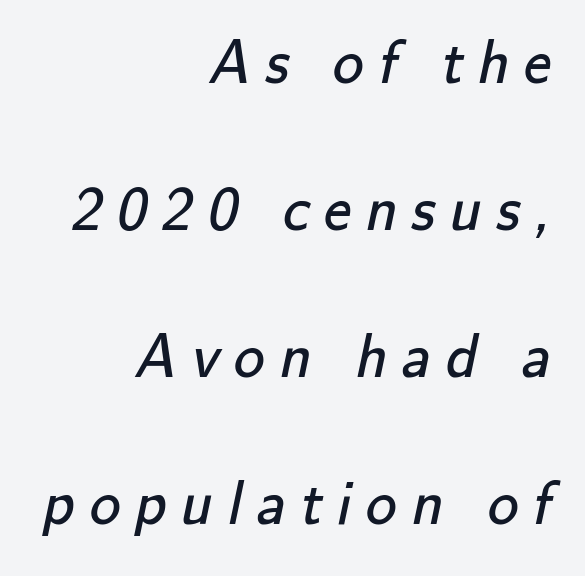
{"serif": "no", "bold": "no", "weight": "regular", "width": "normal", "stroke_contrast": "low", "x_height": "small", "monospaced": "no", "underline": "no", "align": "right", "line_spacing": "loose", "line_spacing_ratio": 2.37, "letter_spacing": "wide", "letter_spacing_em": 0.23, "glyph_px": 62}
